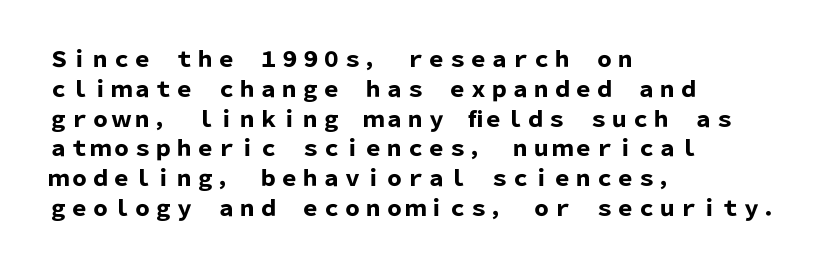
{"italic": "no", "bold": "yes", "underline": "no", "align": "left", "line_spacing": "normal", "line_spacing_ratio": 1.42, "letter_spacing": "normal", "letter_spacing_em": 0.0, "glyph_px": 21}
